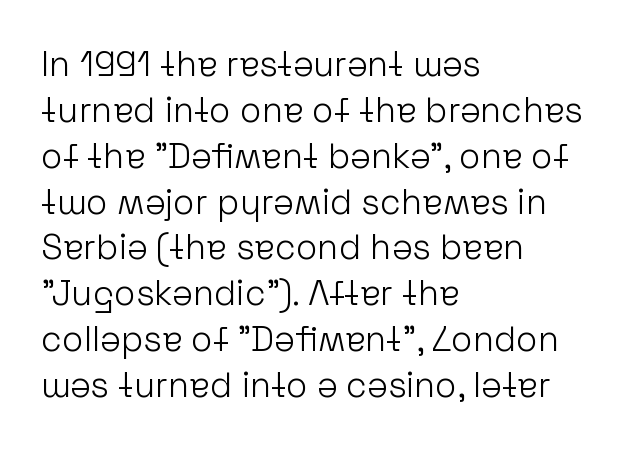
Q: Is the text bold? A: No.
Q: Is the text italic (slanted)? A: No, it is upright.
Q: Is the typeface a serif or a sans-serif typeface? A: Sans-serif.
Q: Is the text underlined? A: No.
Q: How is the paragraph aligned? A: Left-aligned.
Q: Is the spacing between letters normal or unusually wide? A: Normal.
Q: Is the spacing between lines tight, normal or loose? A: Normal.
Q: Width (condensed, normal, or wide)? A: Normal.
Q: Stroke contrast? A: Low.
Q: x-height? A: Medium.
Q: Monospaced? A: No.
